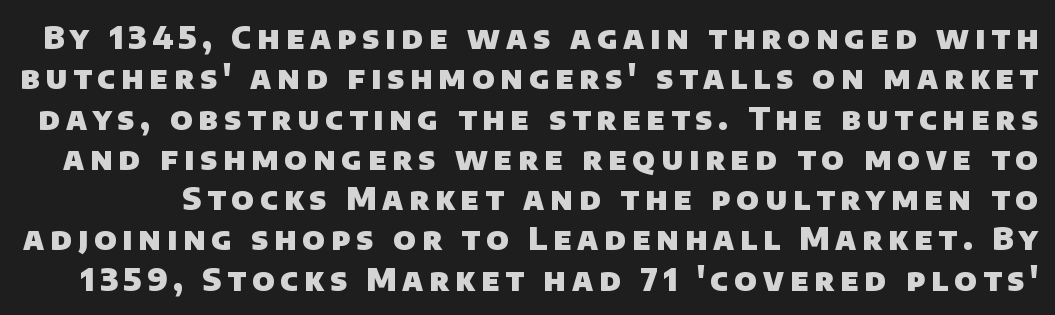
Typographically, this falls in the sans-serif category. Looks like regular typesetting: each glyph gets only the width it needs. The words here are not underlined. Its strokes are broad and dark, the hallmark of bold type. The lines sit at an ordinary, default distance from one another.
